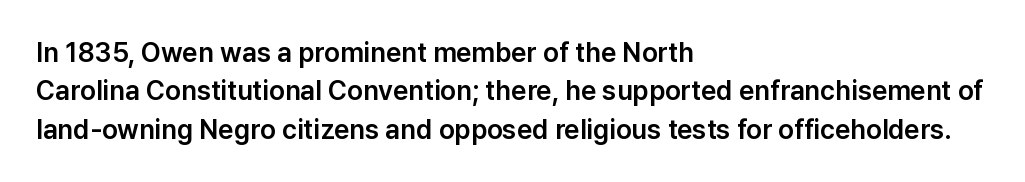
Compared with typical paragraphs, the rows here are spaced about the same. Posture: straight, roman, zero tilt. Inter-character spacing is left at the font's built-in metrics. The space beneath each line is pristine and unruled. The compositor pushed each line to the left boundary.
